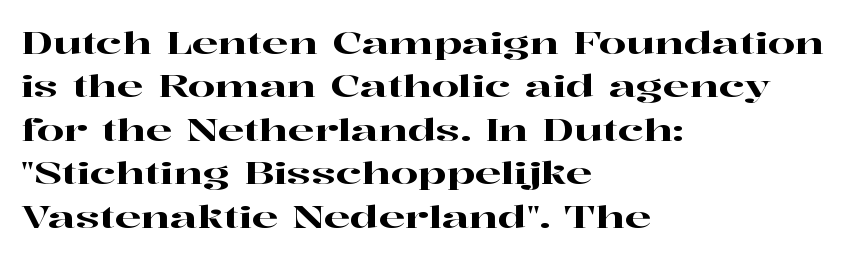
Each row of text sits above clean, open space. Each letter keeps its own natural width here, so spacing adapts to shape. Reading down the column, the eye jumps a familiar distance to each next line. The paragraph shown leans on its left margin.
